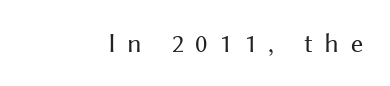
Every character sits straight up, as roman type does. Caption: expanded tracking, letters set apart. On a weight scale, this lands at 450 or below. Check under the words: just untouched page.
